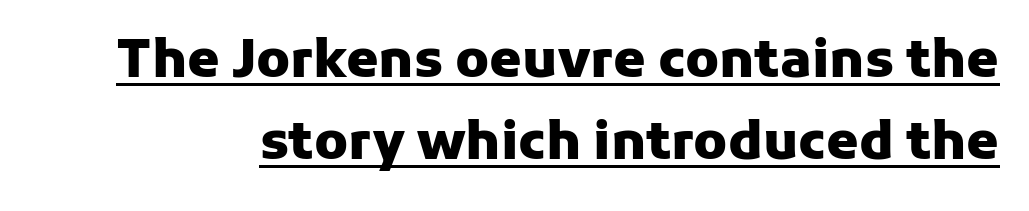
{"serif": "no", "italic": "no", "bold": "yes", "weight": "heavy", "width": "normal", "stroke_contrast": "low", "x_height": "medium", "monospaced": "no", "underline": "yes", "line_spacing": "normal", "line_spacing_ratio": 1.58, "letter_spacing": "normal", "letter_spacing_em": 0.0, "glyph_px": 52}
